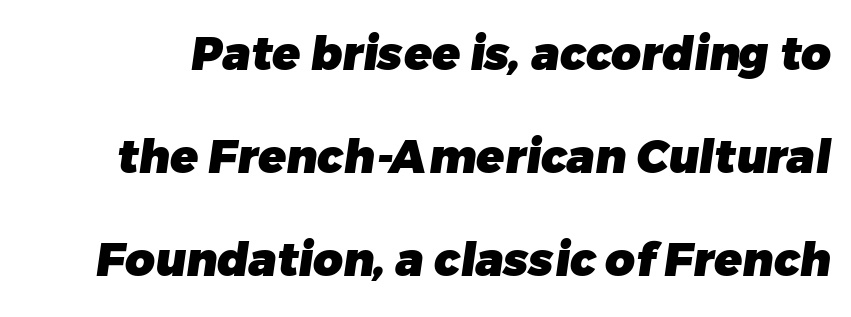
The designer dialed line spacing up above the default. Just letters on the line, the space beneath them empty. The letters advance in unequal steps, a hallmark of proportional type. A sans-serif font was chosen for this passage. The face used here has the dense, thick strokes of a bold. Each word holds together tightly as a unit, with standard inter-letter gaps.
